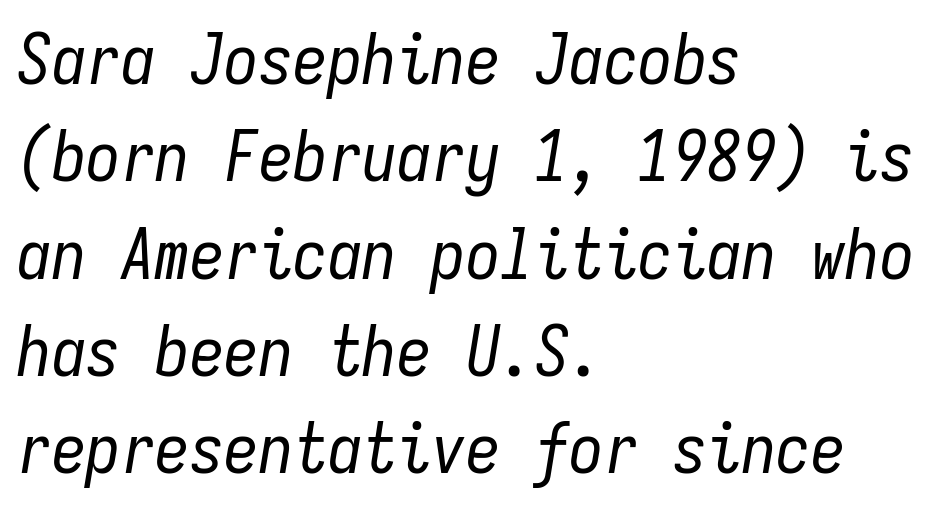
The image shows 69 px regular-weight, condensed type, italic (leaning right), monospaced; set left-aligned, normal line spacing (1.41x), normal letter spacing, not underlined; low stroke contrast and a medium x-height.
